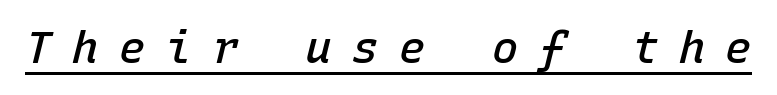
The string is rendered with underlining switched on. It's the slanting kind of type. Fixed-width glyphs throughout — classic coding-font behaviour. A typesetter would call this heavily tracked-out type.
